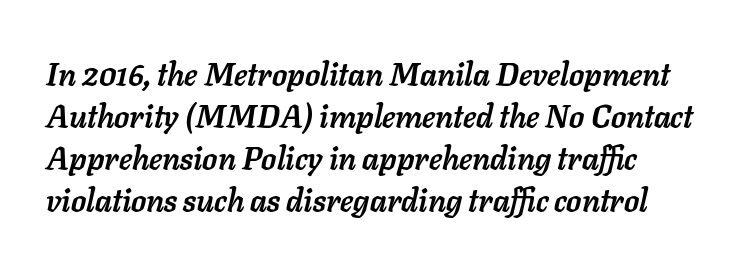
{"italic": "yes", "lean": "right", "slant_degrees": 11, "bold": "yes", "weight": "semibold", "width": "normal", "stroke_contrast": "low", "x_height": "medium", "monospaced": "no", "underline": "no", "line_spacing": "normal", "line_spacing_ratio": 1.35, "letter_spacing": "normal", "letter_spacing_em": 0.0, "glyph_px": 31}
